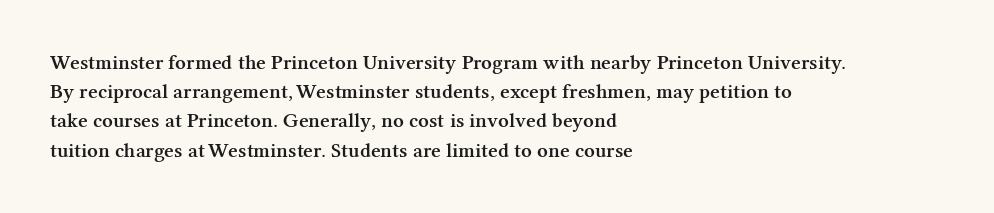
{"italic": "no", "bold": "semi", "underline": "no", "align": "left", "line_spacing": "normal", "line_spacing_ratio": 1.39, "letter_spacing": "normal", "letter_spacing_em": 0.0, "glyph_px": 21}
